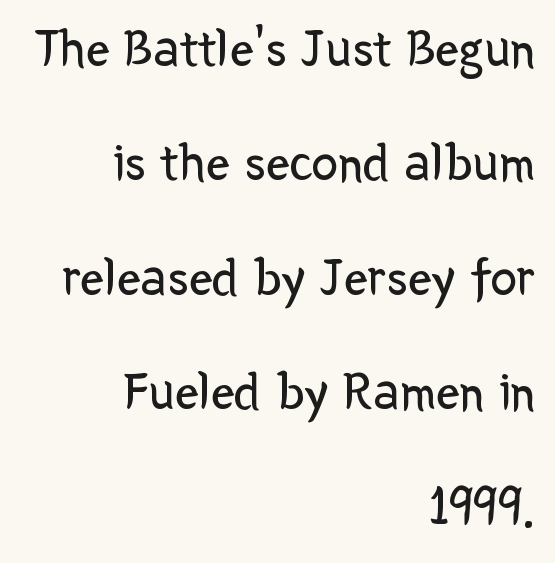
The baseline area is clear. A light-to-regular cut is what we see here. Visually the block forms a straight wall on the right and a jagged coastline on the left. The leading is generous, giving the passage an open texture.
